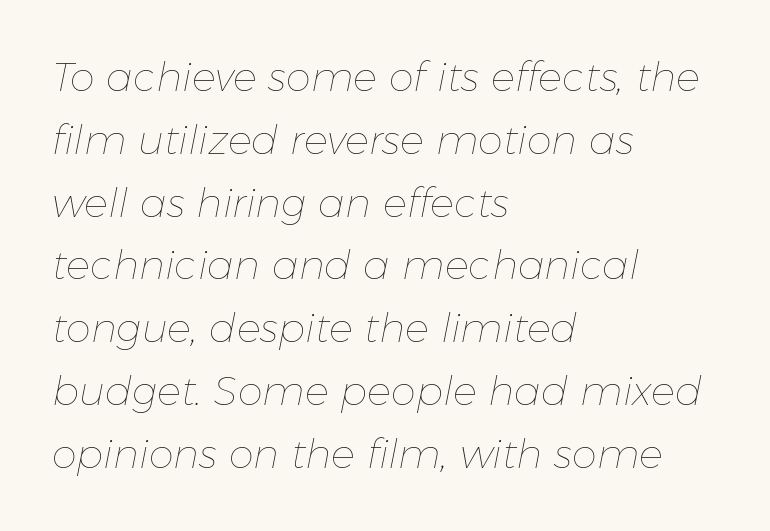
Q: Is the text bold? A: No.
Q: Is the text italic (slanted)? A: Yes, it leans right by about 11 degrees.
Q: Is the text underlined? A: No.
Q: How is the paragraph aligned? A: Left-aligned.
Q: Is the spacing between letters normal or unusually wide? A: Normal.
Q: Is the spacing between lines tight, normal or loose? A: Normal.
Q: Width (condensed, normal, or wide)? A: Normal.
Q: Stroke contrast? A: Low.
Q: x-height? A: Medium.
Q: Monospaced? A: No.
